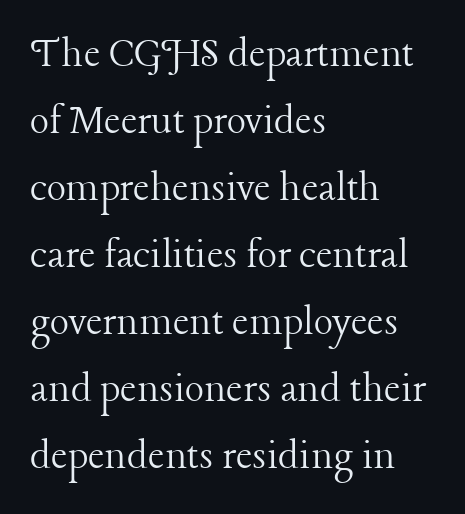
Vertical spacing — default. Stroke terminals: seriffed. Compared with a typical body face, this is equally light or lighter still. When letters stand straight like this, we call the style roman or upright. The lines are quadded left. Proportional: the letters do not fall into vertical columns.
